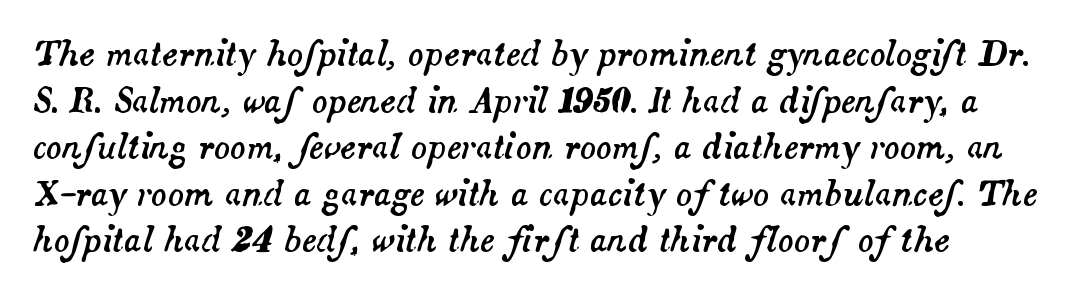
{"italic": "yes", "lean": "right", "slant_degrees": 14, "width": "normal", "stroke_contrast": "medium", "x_height": "small", "monospaced": "no", "underline": "no", "align": "left", "line_spacing": "normal", "line_spacing_ratio": 1.41, "letter_spacing": "normal", "letter_spacing_em": 0.0, "glyph_px": 33}
